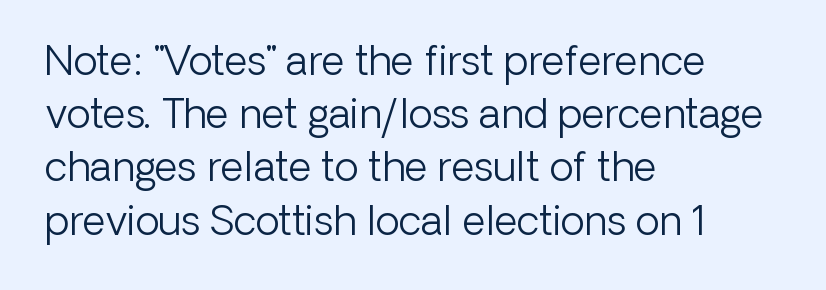
Nothing sits at the stroke ends, so this counts as sans-serif. Nothing unusual about the tracking: characters are spaced as the font intends. The gap between lines stays unmarked. The leading is moderate, giving the passage an even texture.
